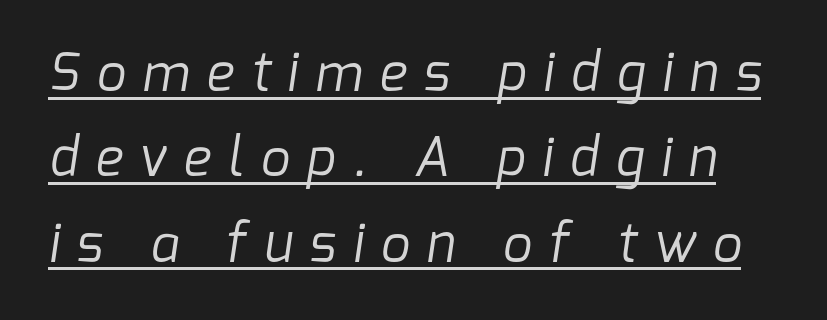
The image shows 52 px regular-weight sans-serif type; set normal line spacing (1.64x), unusually wide letter spacing (+0.33 em), underlined; low stroke contrast and a medium x-height.
